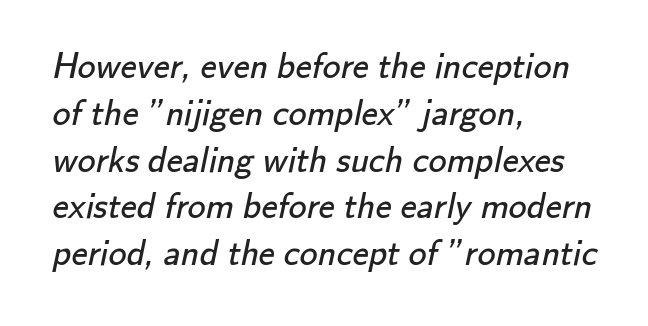
Q: Is the text bold? A: No.
Q: Is the typeface a serif or a sans-serif typeface? A: Sans-serif.
Q: Is the text underlined? A: No.
Q: How is the paragraph aligned? A: Left-aligned.
Q: Is the spacing between letters normal or unusually wide? A: Normal.
Q: Is the spacing between lines tight, normal or loose? A: Normal.
Q: Width (condensed, normal, or wide)? A: Normal.
Q: Stroke contrast? A: Low.
Q: x-height? A: Small.
Q: Monospaced? A: No.
